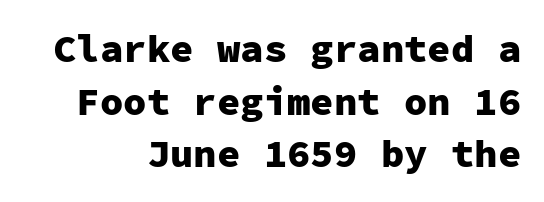
Successive baselines arrive at the customary interval. This is sans-serif lettering, the kind often seen on screens and signage. Observe the ordinary spacing: letters are neighbours, not strangers. The string is rendered with underlining switched off. Designer's note — italics off, roman on. Is this a fixed-width face? Yes — each glyph sits in an identical cell.
